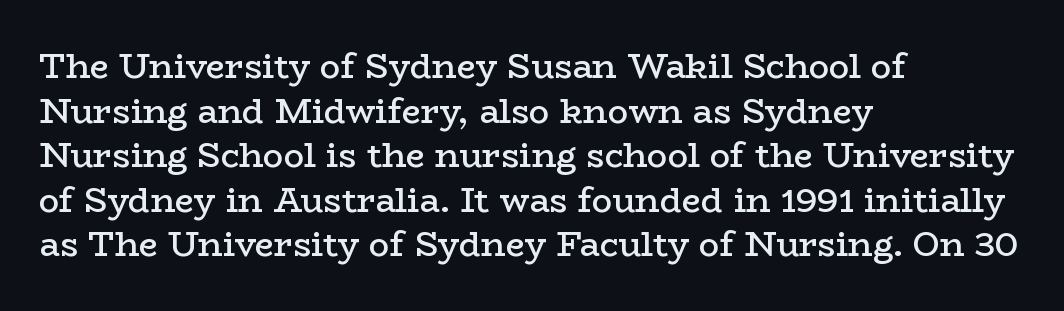
Q: Is the text bold? A: Semi-bold.
Q: Is the text italic (slanted)? A: No, it is upright.
Q: Is the typeface a serif or a sans-serif typeface? A: Serif.
Q: Is the text underlined? A: No.
Q: How is the paragraph aligned? A: Left-aligned.
Q: Is the spacing between letters normal or unusually wide? A: Normal.
Q: Is the spacing between lines tight, normal or loose? A: Normal.
Q: Width (condensed, normal, or wide)? A: Wide.
Q: Stroke contrast? A: Low.
Q: x-height? A: Medium.
Q: Monospaced? A: No.
